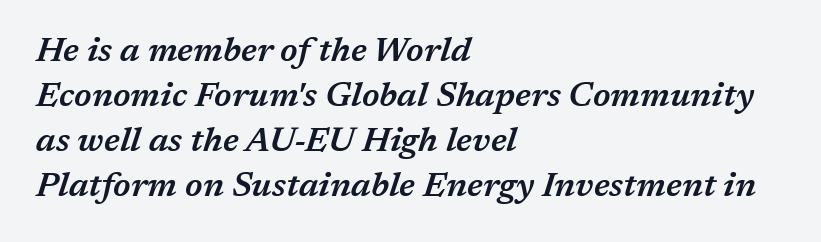
Q: Is the text bold? A: Semi-bold.
Q: Is the text italic (slanted)? A: Yes, it leans right by about 17 degrees.
Q: Is the text underlined? A: No.
Q: How is the paragraph aligned? A: Left-aligned.
Q: Is the spacing between letters normal or unusually wide? A: Normal.
Q: Is the spacing between lines tight, normal or loose? A: Normal.
Q: Width (condensed, normal, or wide)? A: Normal.
Q: Stroke contrast? A: Medium.
Q: x-height? A: Medium.
Q: Monospaced? A: No.
